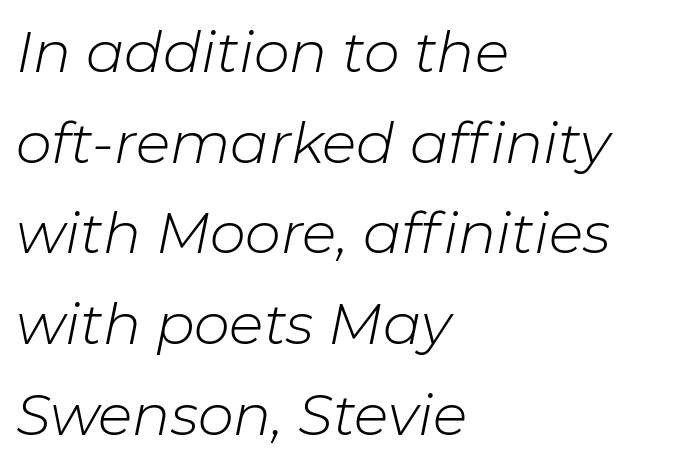
Nobody drew a line under any word here. On a weight scale, this lands at 450 or below. Glyph-to-glyph distance matches everyday printed text. The lines in this sample share a left origin and differ only in where they stop.
